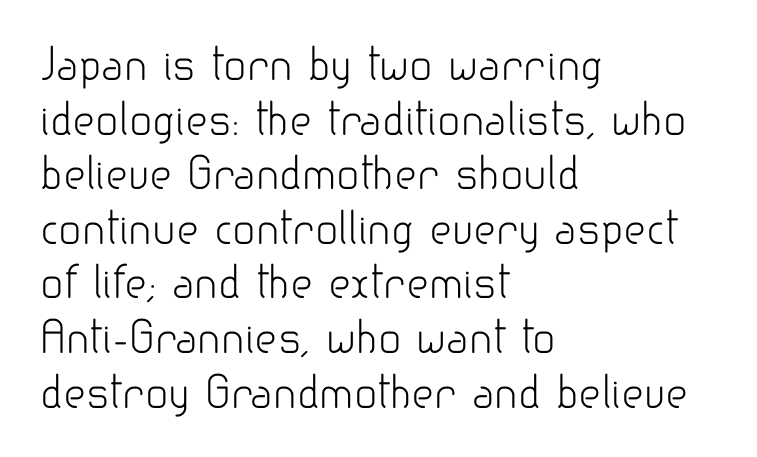
Is this a sans? Yes — the strokes have no serifs. Rendered with straight, roman letterforms. Stroke mass is kept to a normal reading level or below. Plain, unruled lines of type.
